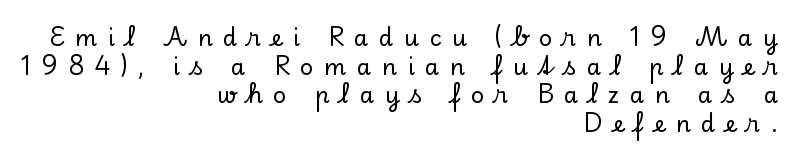
The image shows 23 px text type, upright; set right-aligned, normal line spacing (1.25x), unusually wide letter spacing (+0.46 em), not underlined.
